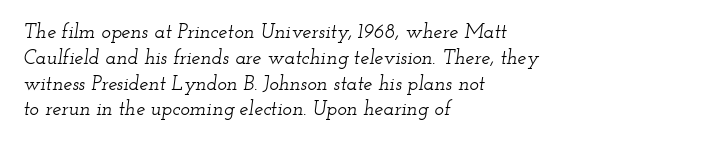
{"italic": "yes", "lean": "right", "slant_degrees": 12, "underline": "no", "align": "left", "line_spacing": "normal", "line_spacing_ratio": 1.29, "letter_spacing": "normal", "letter_spacing_em": 0.0, "glyph_px": 20}
